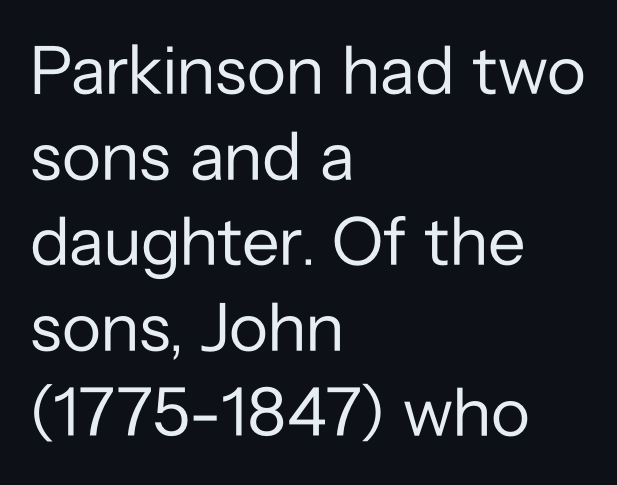
The image shows 69 px regular-weight sans-serif type, upright; set left-aligned, line spacing 1.24x, normal letter spacing, not underlined; low stroke contrast and a medium x-height.
